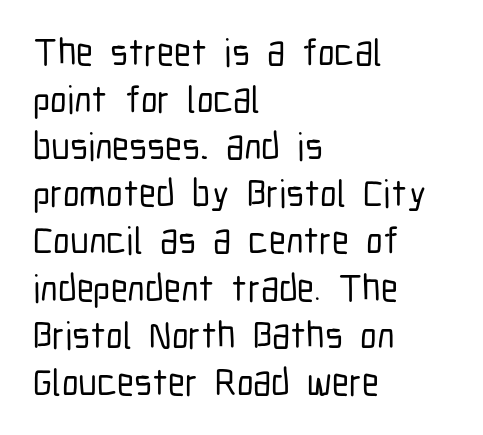
The image shows 38 px condensed sans-serif type, upright; set left-aligned, line spacing 1.24x, normal letter spacing, not underlined; low stroke contrast and a medium x-height.
